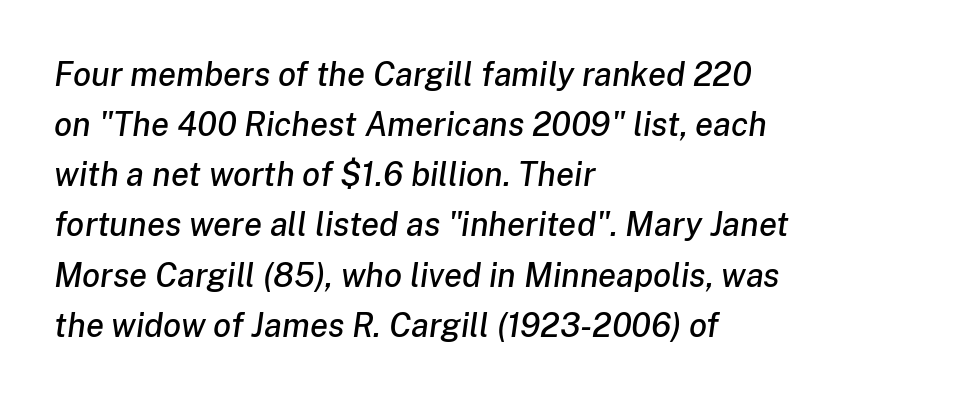
Q: Is the text italic (slanted)? A: Yes, it leans right by about 8 degrees.
Q: Is the text underlined? A: No.
Q: How is the paragraph aligned? A: Left-aligned.
Q: Is the spacing between letters normal or unusually wide? A: Normal.
Q: Is the spacing between lines tight, normal or loose? A: Normal.
Q: Width (condensed, normal, or wide)? A: Normal.
Q: Stroke contrast? A: Low.
Q: x-height? A: Medium.
Q: Monospaced? A: No.
